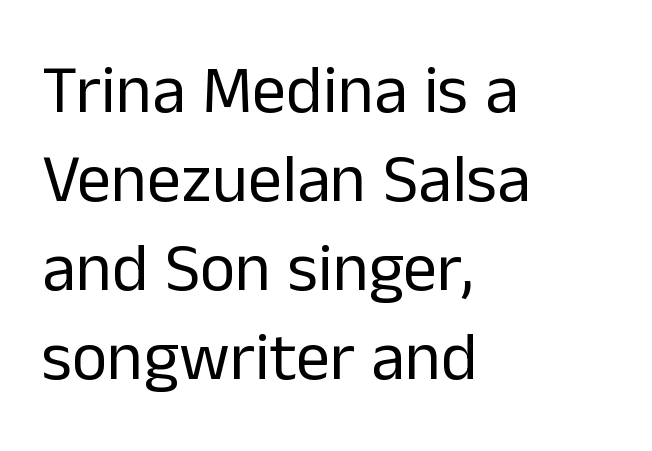
The specimen omits any rule beneath the text block's lines. Type style note: lacks serifs. Casual observation: everything's shoved over to the left. Vertical strokes here are truly vertical. The rendering uses natural spacing where letterforms have individual widths.
